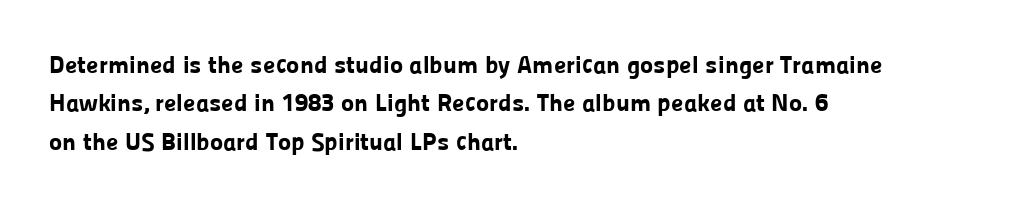
{"italic": "no", "bold": "yes", "underline": "no", "align": "left", "line_spacing": "normal", "line_spacing_ratio": 1.54, "letter_spacing": "normal", "letter_spacing_em": 0.0, "glyph_px": 25}
